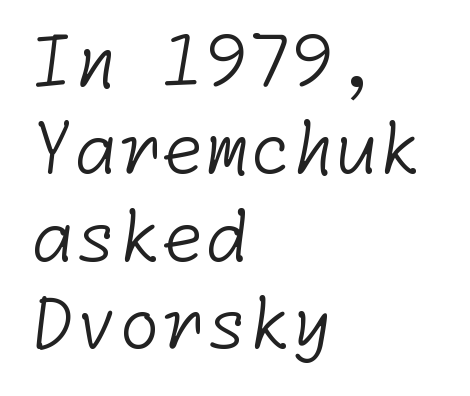
Q: Is the text bold? A: No.
Q: Is the typeface a serif or a sans-serif typeface? A: Sans-serif.
Q: Is the text underlined? A: No.
Q: How is the paragraph aligned? A: Left-aligned.
Q: Is the spacing between letters normal or unusually wide? A: Normal.
Q: Is the spacing between lines tight, normal or loose? A: Normal.
Q: Width (condensed, normal, or wide)? A: Normal.
Q: Stroke contrast? A: Low.
Q: x-height? A: Medium.
